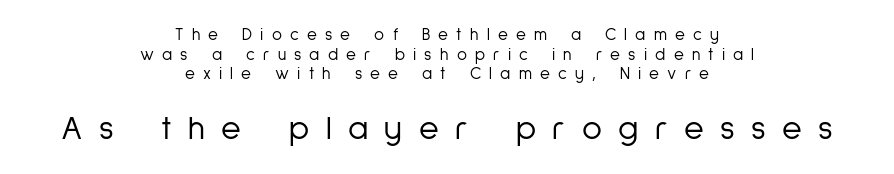
Check where the strokes stop: nothing finishes them off — pure sans. Rendered with straight, roman letterforms. This sample has the flowing, uneven cadence of proportional lettering. Bigger letters appear in the bottom chunk; the top chunk is reduced. Check under the words: just untouched page.
